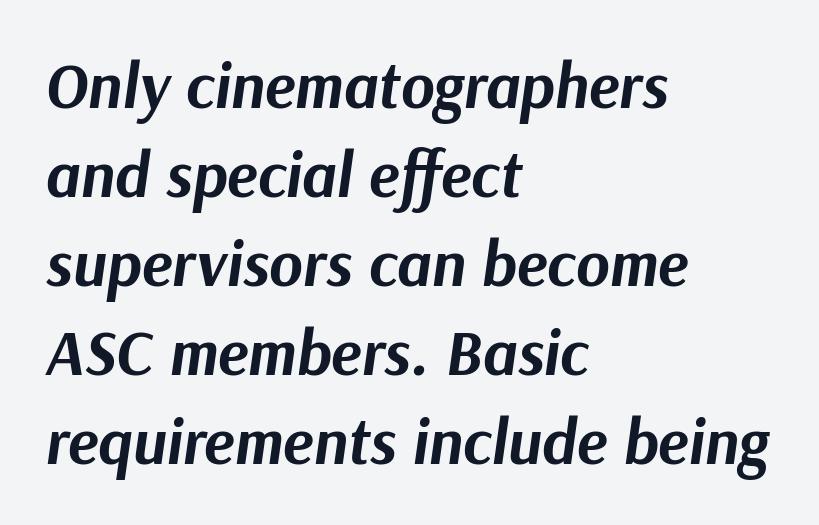
Q: Is the text bold? A: Yes.
Q: Is the text italic (slanted)? A: Yes, it leans right by about 9 degrees.
Q: Is the text underlined? A: No.
Q: How is the paragraph aligned? A: Left-aligned.
Q: Is the spacing between letters normal or unusually wide? A: Normal.
Q: Is the spacing between lines tight, normal or loose? A: Normal.
Q: Width (condensed, normal, or wide)? A: Normal.
Q: Stroke contrast? A: Medium.
Q: x-height? A: Medium.
Q: Monospaced? A: No.
